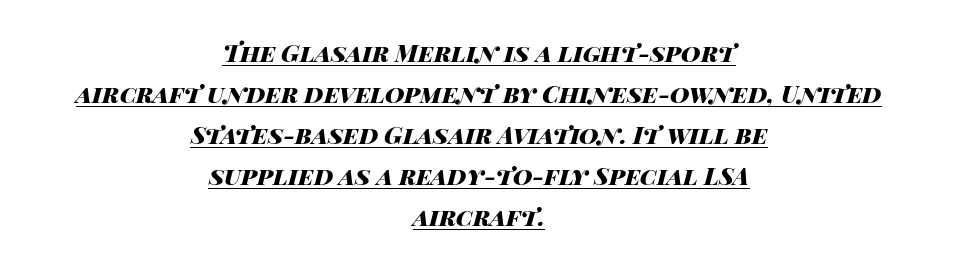
Casual observation: everything's sitting right in the middle. Descenders here cross a horizontal rule under the line. The passage shown is emphatically bold. Characters are canted at an angle relative to the baseline's perpendicular. Tracking value appears to be zero — textbook default spacing.
